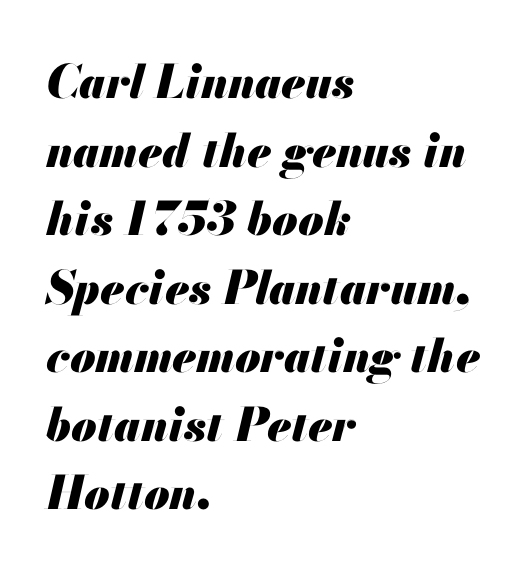
The lettering tilts uniformly, giving the passage an italic look. Spacing between characters is what you'd get straight out of the box. The rendering uses natural spacing where letterforms have individual widths. Typographic density is high because the face is bold. Just letters on the line, the space beneath them empty. Caption: multi-line text, flush left, ragged right.
